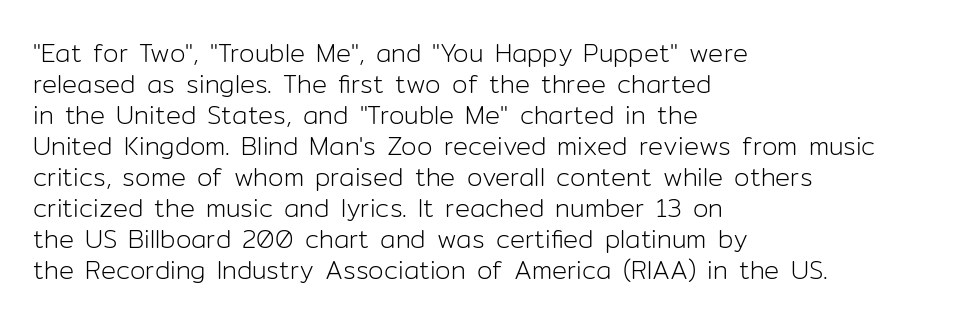
The image shows 25 px text type, upright; set left-aligned, line spacing 1.24x, normal letter spacing, not underlined.
